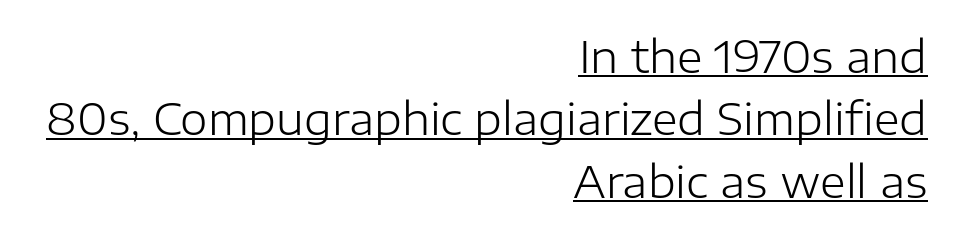
{"serif": "no", "italic": "no", "bold": "no", "weight": "light", "width": "normal", "stroke_contrast": "low", "x_height": "medium", "monospaced": "no", "underline": "yes", "align": "right", "line_spacing": "normal", "line_spacing_ratio": 1.42, "letter_spacing": "normal", "letter_spacing_em": 0.0, "glyph_px": 44}
